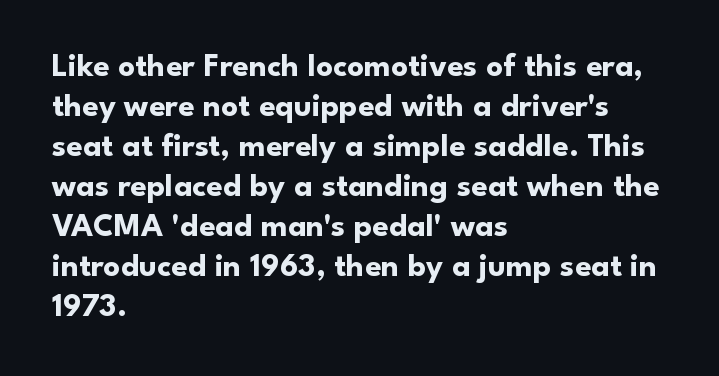
{"serif": "no", "italic": "no", "bold": "yes", "weight": "bold", "width": "normal", "stroke_contrast": "low", "x_height": "small", "monospaced": "no", "underline": "no", "align": "left", "line_spacing_ratio": 1.21, "letter_spacing": "normal", "letter_spacing_em": 0.0, "glyph_px": 33}
